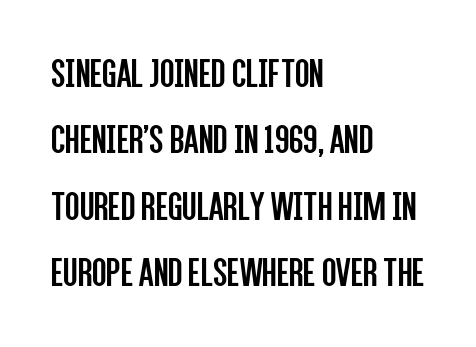
{"serif": "no", "italic": "no", "bold": "no", "weight": "regular", "width": "condensed", "stroke_contrast": "low", "x_height": "large", "monospaced": "no", "underline": "no", "align": "left", "line_spacing": "normal", "line_spacing_ratio": 1.58, "letter_spacing": "normal", "letter_spacing_em": 0.0, "glyph_px": 42}
